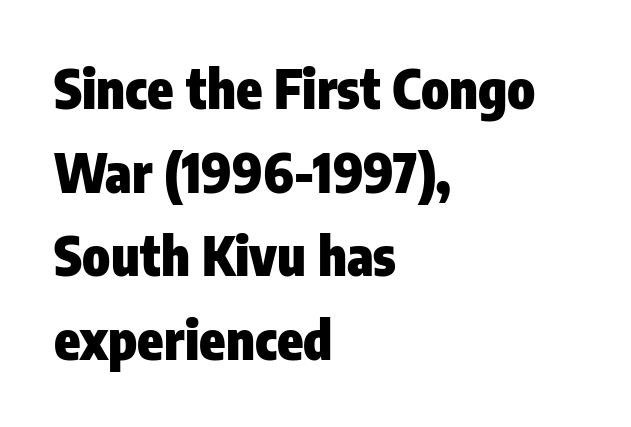
Q: Is the text bold? A: Yes.
Q: Is the text italic (slanted)? A: No, it is upright.
Q: Is the typeface a serif or a sans-serif typeface? A: Sans-serif.
Q: Is the text underlined? A: No.
Q: How is the paragraph aligned? A: Left-aligned.
Q: Is the spacing between letters normal or unusually wide? A: Normal.
Q: Is the spacing between lines tight, normal or loose? A: Normal.
Q: Width (condensed, normal, or wide)? A: Condensed.
Q: Stroke contrast? A: Low.
Q: x-height? A: Medium.
Q: Monospaced? A: No.
